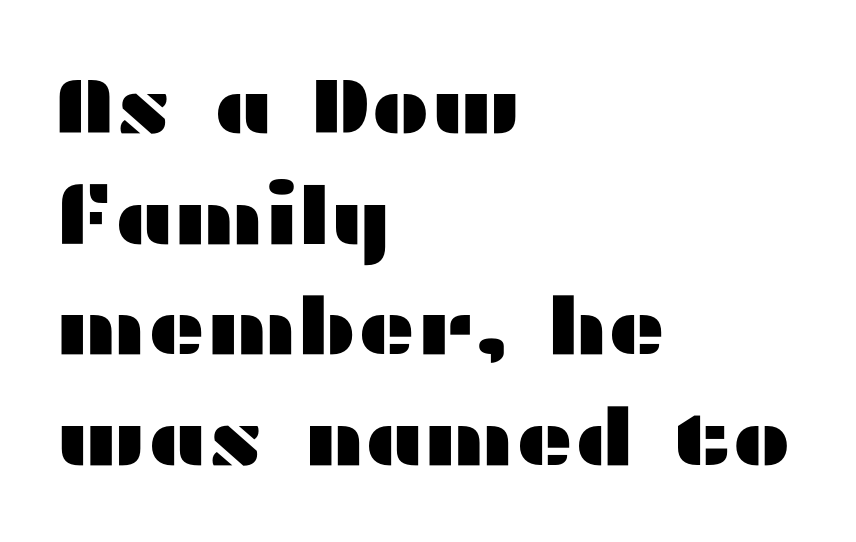
{"serif": "no", "italic": "no", "width": "wide", "stroke_contrast": "medium", "x_height": "medium", "monospaced": "no", "underline": "no", "align": "left", "line_spacing": "normal", "line_spacing_ratio": 1.4, "letter_spacing": "normal", "letter_spacing_em": 0.0, "glyph_px": 79}
